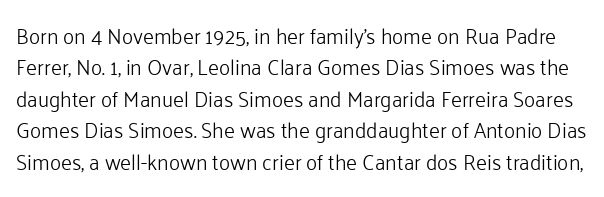
{"italic": "no", "bold": "no", "underline": "no", "line_spacing": "normal", "line_spacing_ratio": 1.5, "letter_spacing": "normal", "letter_spacing_em": 0.0, "glyph_px": 21}
